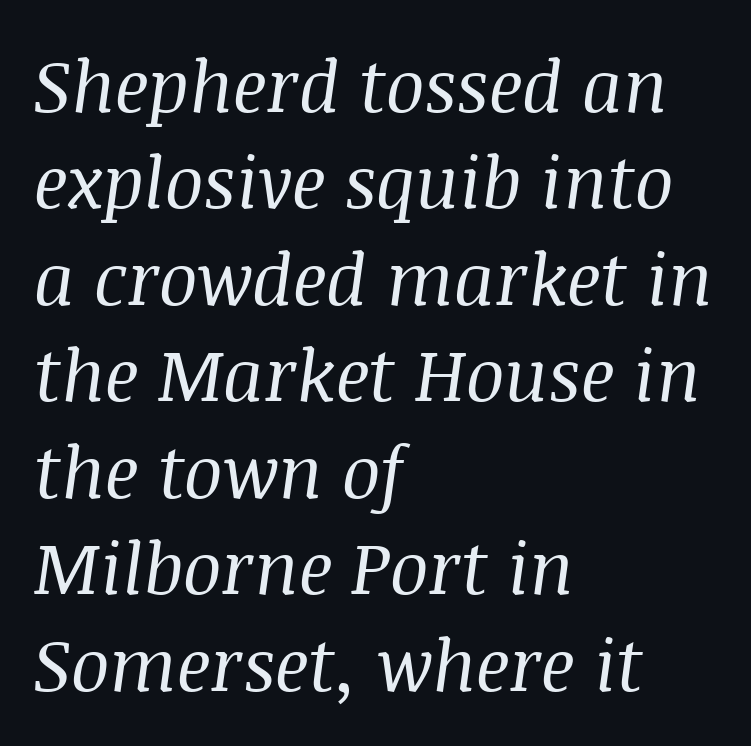
Is the type slanted? Yes — the strokes lean at a clear angle. Letters have the restrained weight of plain body copy at most. Reading down the block, your eye returns to a fixed left position each line. The letters carry serifs — small finishing strokes at the ends of their stems.
